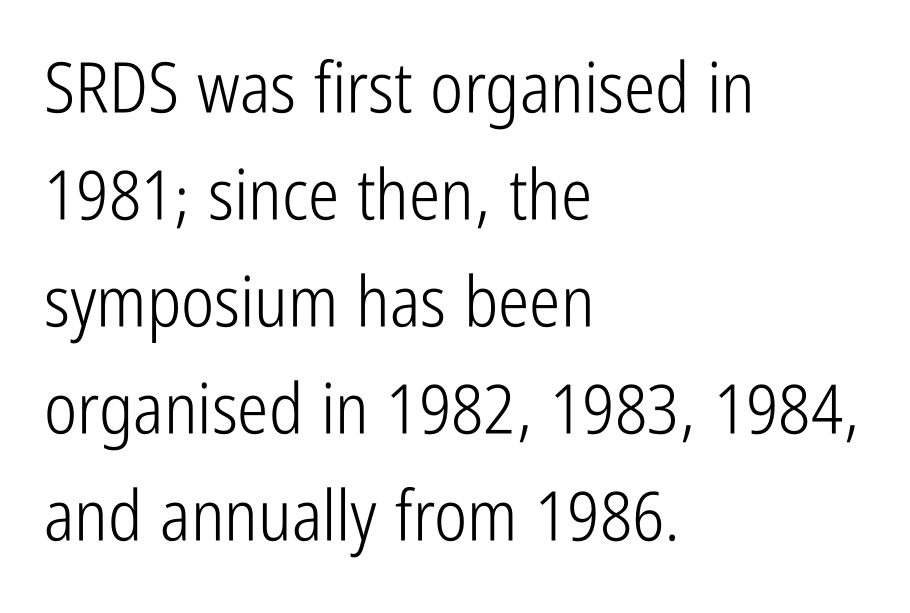
The image shows 70 px light, condensed sans-serif type, upright; set left-aligned, normal line spacing (1.53x), normal letter spacing, not underlined; low stroke contrast and a medium x-height.
